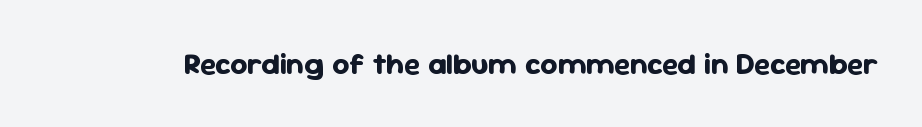
{"serif": "no", "italic": "no", "bold": "yes", "weight": "bold", "width": "normal", "stroke_contrast": "low", "x_height": "medium", "monospaced": "no", "underline": "no", "letter_spacing": "normal", "letter_spacing_em": 0.0, "glyph_px": 30}
